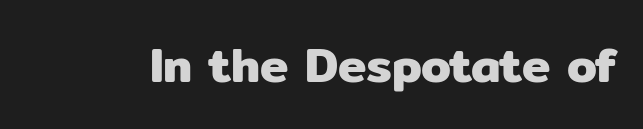
The image shows 48 px sans-serif type, upright; set normal letter spacing, not underlined; low stroke contrast and a medium x-height.
